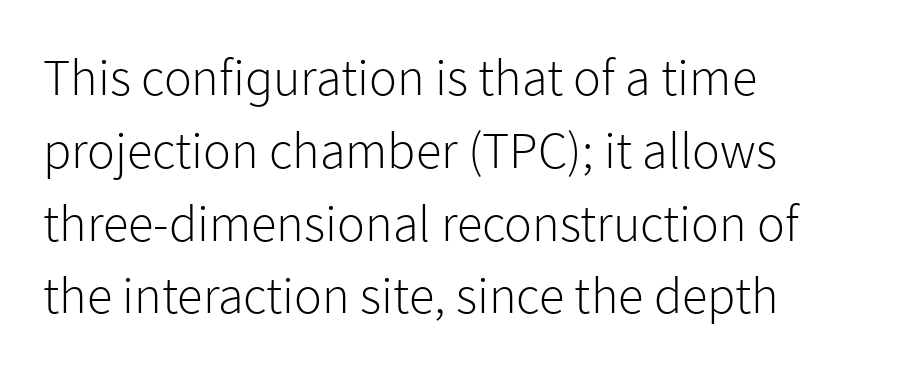
Does the leading feel generous? No, just average. The baseline area is clear. The font family rendered here belongs to the sans-serif group. You could call the tracking neutral — neither tight nor loose.
